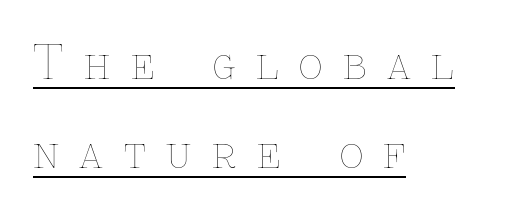
The image shows 46 px thin type, upright; set left-aligned, loose line spacing (1.93x), unusually wide letter spacing (+0.45 em), underlined; low stroke contrast and a medium x-height.
